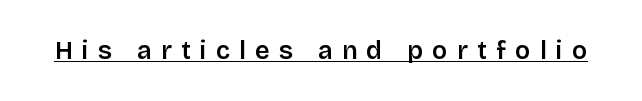
The image shows 25 px text type, upright; set unusually wide letter spacing (+0.38 em), underlined.
